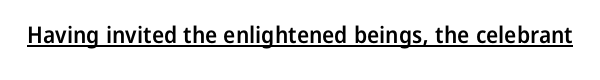
Q: Is the text bold? A: Semi-bold.
Q: Is the text italic (slanted)? A: No, it is upright.
Q: Is the text underlined? A: Yes.
Q: Is the spacing between letters normal or unusually wide? A: Normal.
